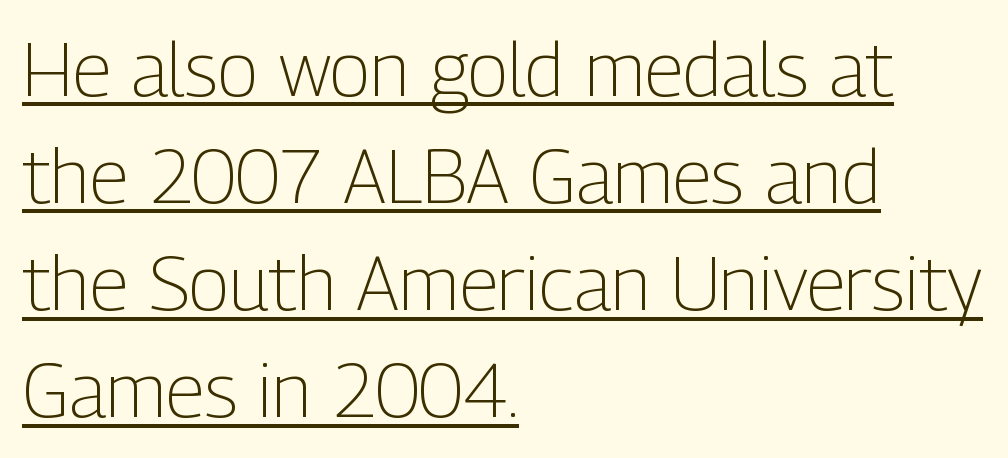
This is roman type, the default non-slanted kind. Decoration check: the copy is underlined. These lines are rendered in a variable-pitch font. Inter-character spacing is left at the font's built-in metrics. The typeface has the unassuming heft of standard copy or less.
